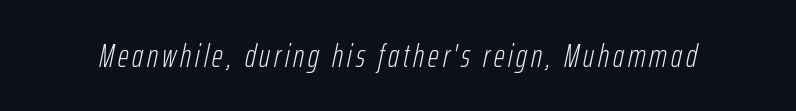
The image shows 33 px light, condensed type, italic (leaning right); set not underlined; low stroke contrast and a medium x-height.
